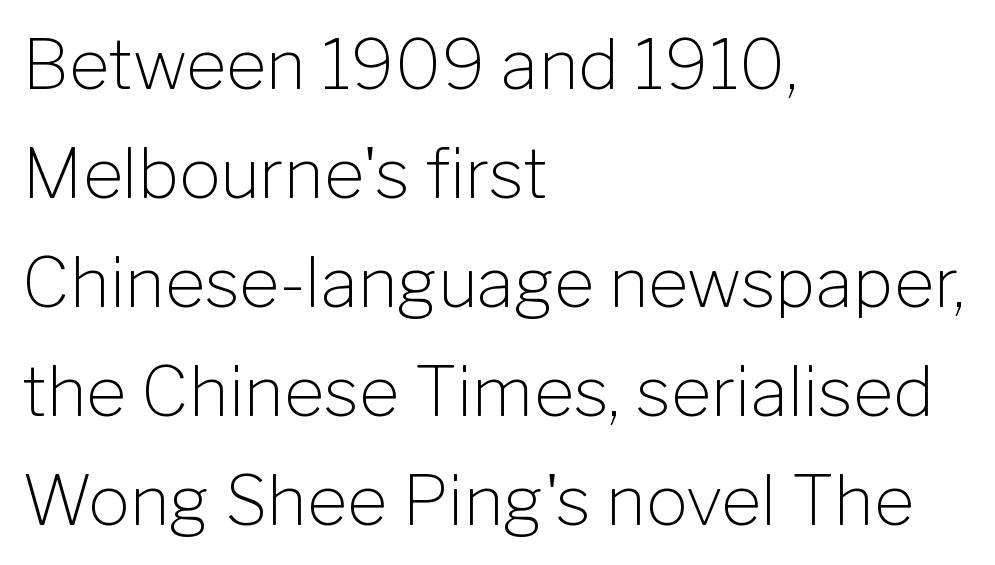
The passage shown is typed in a proportional face where columns would drift. Stems and bowls with no extra thickness — not bold. A typesetter would label this face a sans. The setting favours the left margin, as ordinary paragraphs usually do.
